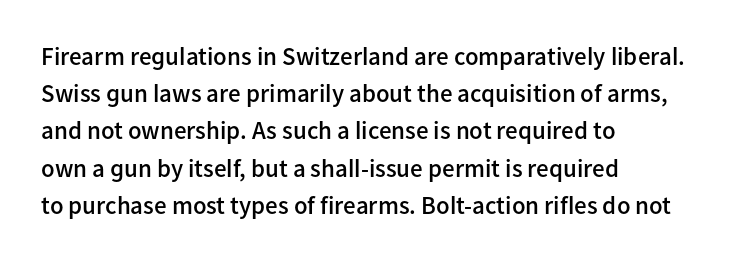
{"italic": "no", "bold": "semi", "underline": "no", "align": "left", "line_spacing": "normal", "line_spacing_ratio": 1.49, "letter_spacing": "normal", "letter_spacing_em": 0.0, "glyph_px": 25}
